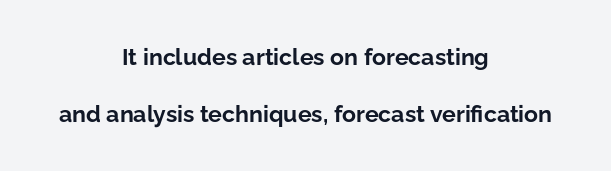
{"italic": "no", "bold": "yes", "underline": "no", "align": "center", "line_spacing": "loose", "line_spacing_ratio": 2.46, "letter_spacing": "normal", "letter_spacing_em": 0.0, "glyph_px": 23}
